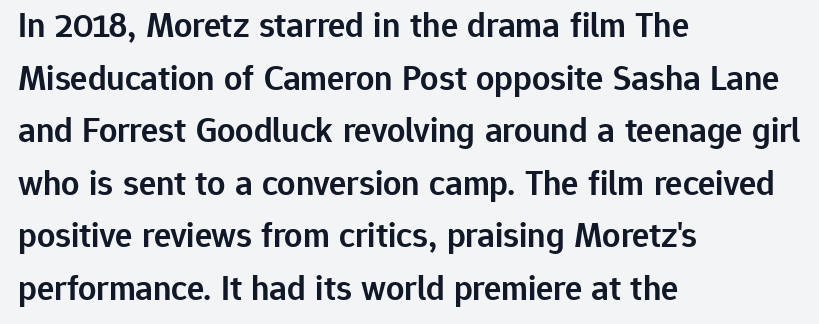
Q: Is the text bold? A: Semi-bold.
Q: Is the text italic (slanted)? A: No, it is upright.
Q: Is the typeface a serif or a sans-serif typeface? A: Sans-serif.
Q: Is the text underlined? A: No.
Q: How is the paragraph aligned? A: Left-aligned.
Q: Is the spacing between letters normal or unusually wide? A: Normal.
Q: Is the spacing between lines tight, normal or loose? A: Normal.
Q: Width (condensed, normal, or wide)? A: Normal.
Q: Stroke contrast? A: Low.
Q: x-height? A: Medium.
Q: Monospaced? A: No.
